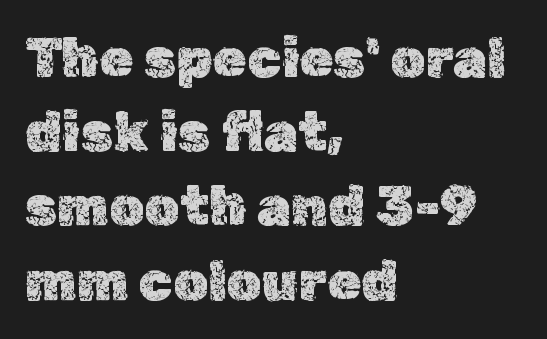
{"italic": "no", "width": "normal", "x_height": "medium", "monospaced": "no", "underline": "no", "align": "left", "line_spacing": "normal", "line_spacing_ratio": 1.35, "letter_spacing": "normal", "letter_spacing_em": 0.0, "glyph_px": 55}
